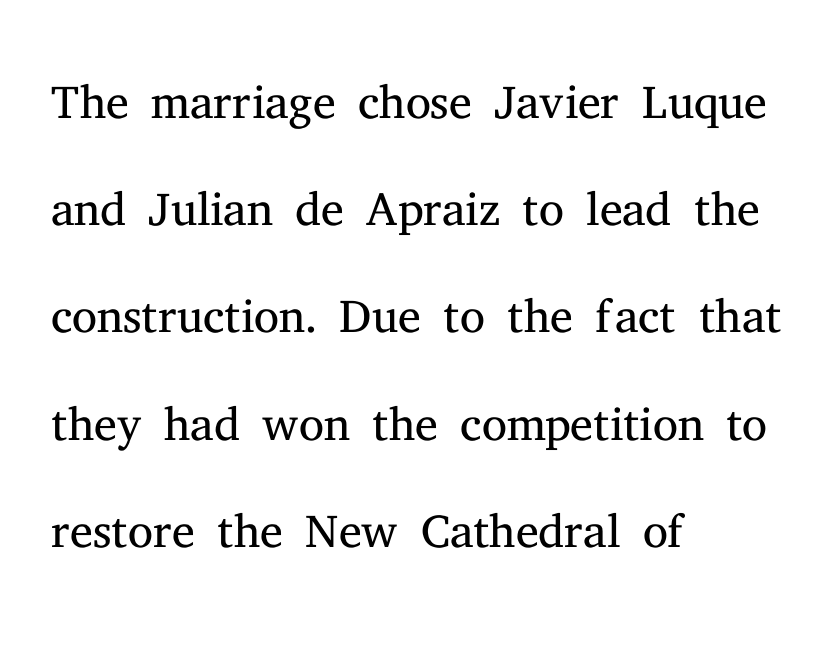
Notice how the passage keeps a crisp vertical edge on the left only. In terms of leading, this rendering sits right in the middle. The characters display serif detailing at their extremities. The cut favours lightness, reaching ordinary text weight at its darkest. Varying glyph widths throughout — classic text-font behaviour.
